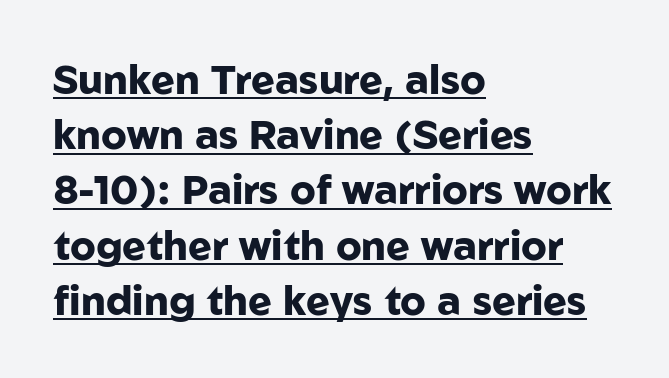
{"serif": "no", "italic": "no", "bold": "yes", "weight": "heavy", "width": "normal", "stroke_contrast": "low", "x_height": "medium", "monospaced": "no", "underline": "yes", "align": "left", "line_spacing": "normal", "line_spacing_ratio": 1.38, "letter_spacing": "normal", "letter_spacing_em": 0.0, "glyph_px": 40}
